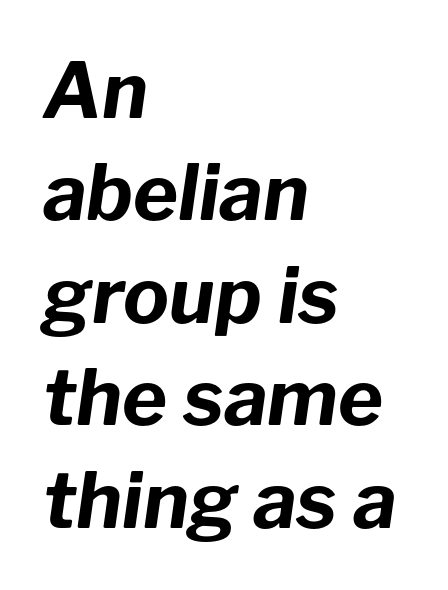
{"italic": "yes", "lean": "right", "slant_degrees": 8, "bold": "yes", "weight": "bold", "width": "normal", "stroke_contrast": "low", "x_height": "medium", "monospaced": "no", "underline": "no", "align": "left", "line_spacing": "normal", "line_spacing_ratio": 1.33, "letter_spacing": "normal", "letter_spacing_em": 0.0, "glyph_px": 77}
